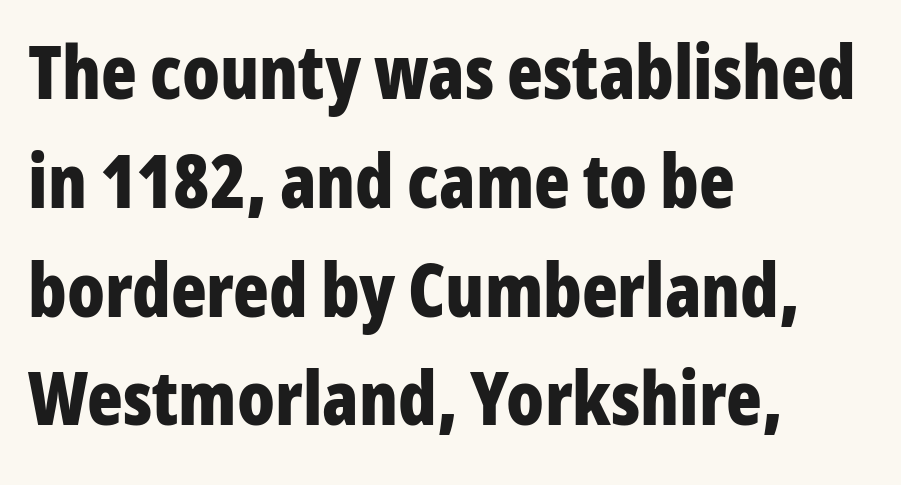
On the weight axis this lands at bold, roughly 700. Each letter keeps its own natural width here, so spacing adapts to shape. Notice how the stems are strictly vertical — no italics here. Alignment: flush left. Between one letter and the next there's only the usual sliver of space.
